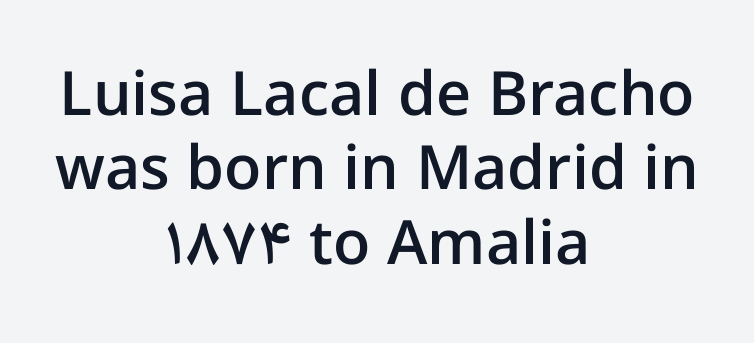
The image shows 61 px semibold sans-serif type, upright; set centered, line spacing 1.22x, normal letter spacing, not underlined; low stroke contrast and a medium x-height.
